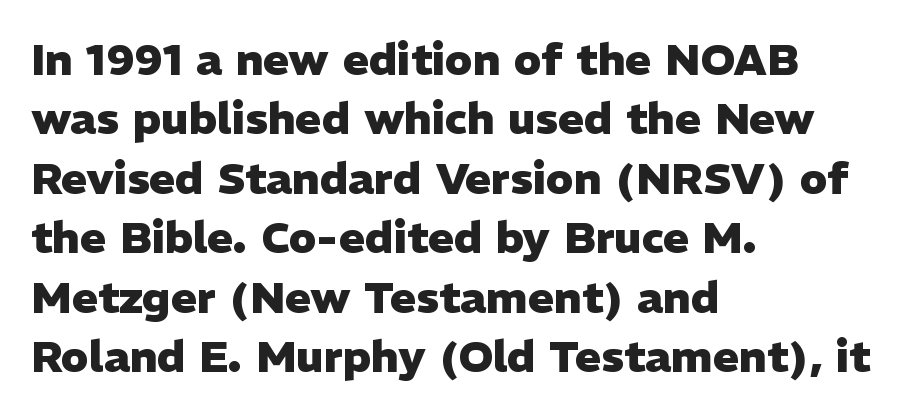
Q: Is the text bold? A: Yes.
Q: Is the text italic (slanted)? A: No, it is upright.
Q: Is the typeface a serif or a sans-serif typeface? A: Sans-serif.
Q: Is the text underlined? A: No.
Q: How is the paragraph aligned? A: Left-aligned.
Q: Is the spacing between letters normal or unusually wide? A: Normal.
Q: Is the spacing between lines tight, normal or loose? A: Normal.
Q: Width (condensed, normal, or wide)? A: Normal.
Q: Stroke contrast? A: Low.
Q: x-height? A: Medium.
Q: Monospaced? A: No.
